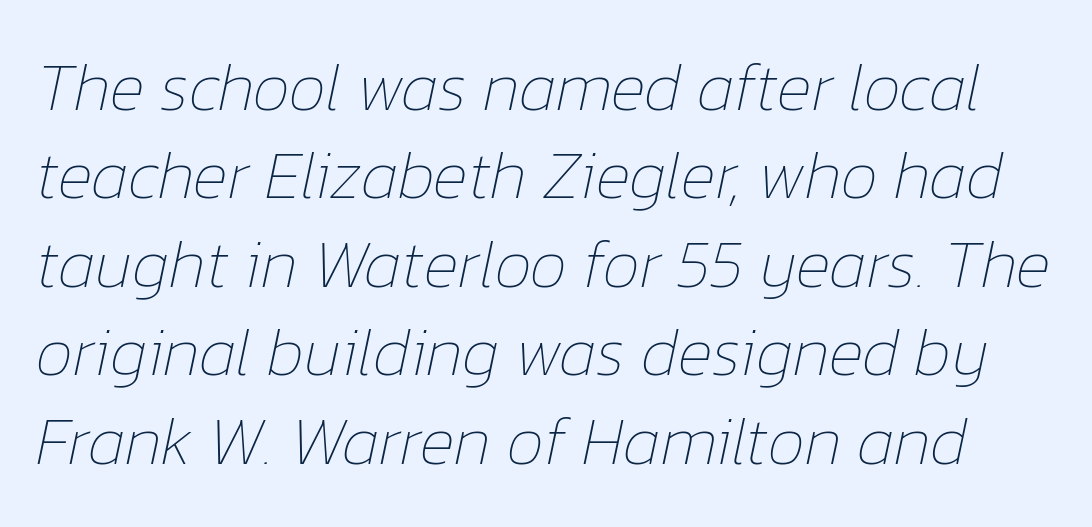
{"italic": "yes", "lean": "right", "slant_degrees": 12, "bold": "no", "weight": "thin", "width": "normal", "stroke_contrast": "low", "x_height": "medium", "monospaced": "no", "underline": "no", "line_spacing": "normal", "line_spacing_ratio": 1.32, "letter_spacing": "normal", "letter_spacing_em": 0.0, "glyph_px": 67}
